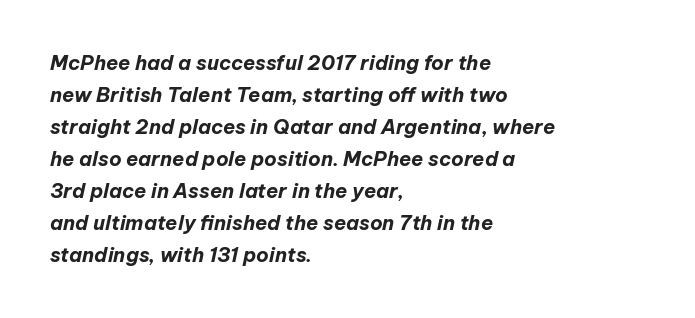
The image shows 20 px bold type, italic (leaning right); set left-aligned, normal line spacing (1.6x), normal letter spacing, not underlined.
